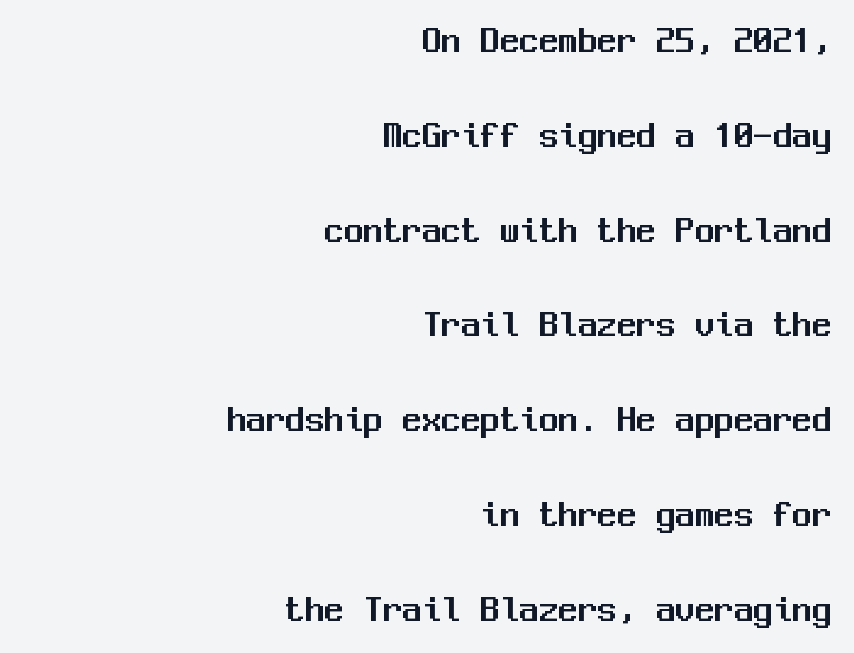
Q: Is the text italic (slanted)? A: No, it is upright.
Q: Is the typeface a serif or a sans-serif typeface? A: Sans-serif.
Q: Is the text underlined? A: No.
Q: How is the paragraph aligned? A: Right-aligned.
Q: Is the spacing between letters normal or unusually wide? A: Normal.
Q: Is the spacing between lines tight, normal or loose? A: Loose.
Q: Width (condensed, normal, or wide)? A: Normal.
Q: Stroke contrast? A: Medium.
Q: x-height? A: Medium.
Q: Monospaced? A: Yes.
